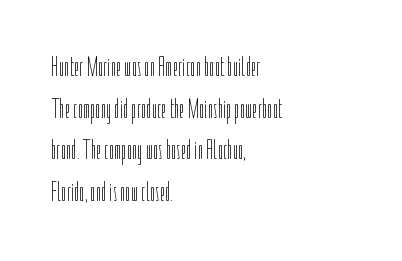
This sample uses an upright cut, with every glyph sitting square on the baseline. Lines of text with bare space underneath. The setting favours the left margin, as ordinary paragraphs usually do. Leading: standard. The typesetting does not lean heavy: it is not bold. You could call the tracking neutral — neither tight nor loose.
